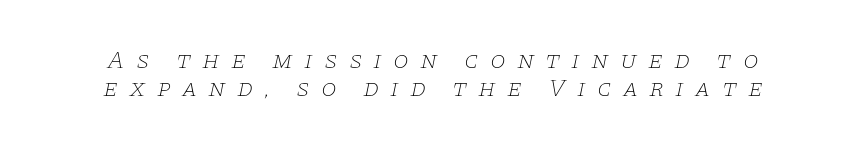
What's the leading like? Squeezed, with rows nearly overlapping. The passage shown is not bold in any degree. The foot of each line stays bare and open. The glyphs look as if they've been sheared to an angle. Substantial extra tracking has been applied to these lines.
